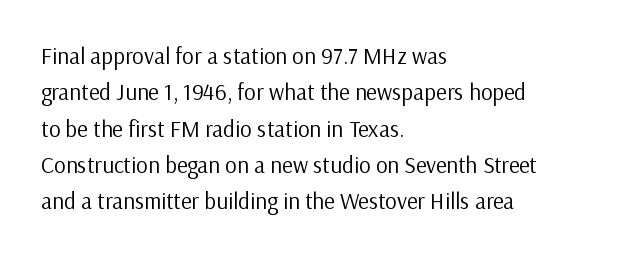
Q: Is the text bold? A: No.
Q: Is the text italic (slanted)? A: No, it is upright.
Q: Is the text underlined? A: No.
Q: How is the paragraph aligned? A: Left-aligned.
Q: Is the spacing between letters normal or unusually wide? A: Normal.
Q: Is the spacing between lines tight, normal or loose? A: Normal.
